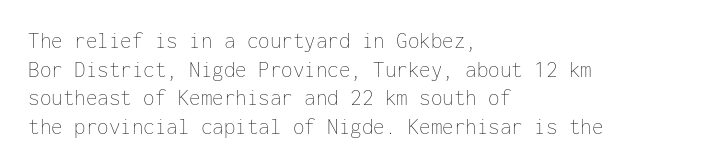
The image shows 23 px text type, upright; set left-aligned, normal line spacing (1.25x), normal letter spacing, not underlined.
